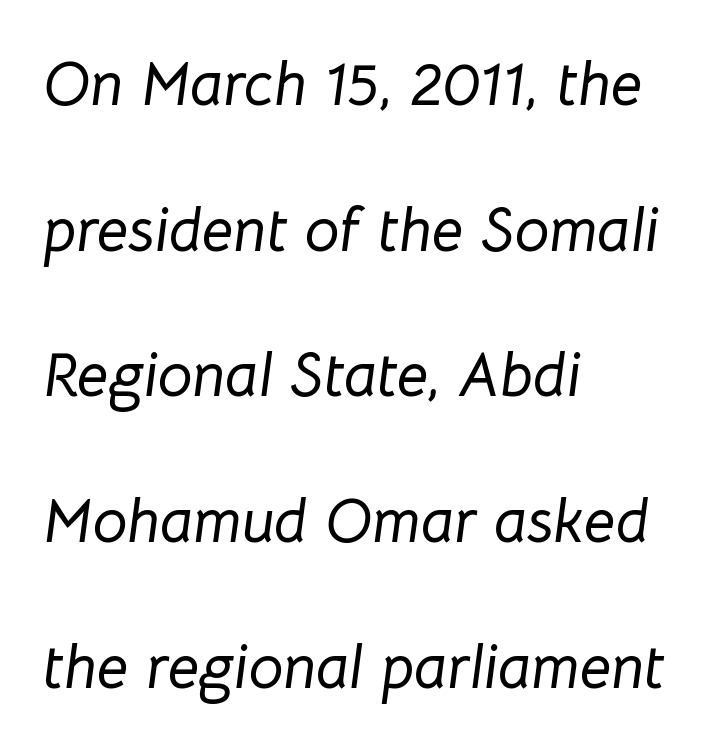
Q: Is the text italic (slanted)? A: Yes, it leans right by about 8 degrees.
Q: Is the text underlined? A: No.
Q: How is the paragraph aligned? A: Left-aligned.
Q: Is the spacing between letters normal or unusually wide? A: Normal.
Q: Is the spacing between lines tight, normal or loose? A: Loose.
Q: Width (condensed, normal, or wide)? A: Normal.
Q: Stroke contrast? A: Low.
Q: x-height? A: Medium.
Q: Monospaced? A: No.
